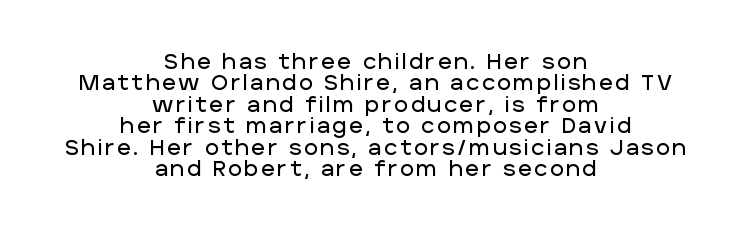
{"italic": "no", "underline": "no", "align": "center", "line_spacing": "tight", "line_spacing_ratio": 1.02, "glyph_px": 21}
